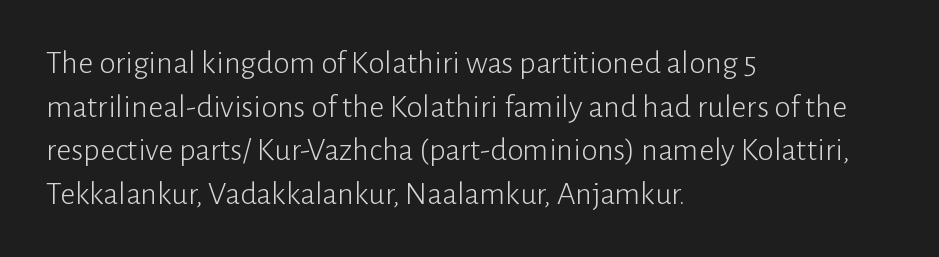
Beneath every word, the page is bare. Successive baselines arrive at the customary interval. Think of a printed novel: that variable character pitch is what you see here. Line beginnings align vertically; line endings do not. A sans-serif font was chosen for this passage. No italicization has been applied; the sample stays upright.
